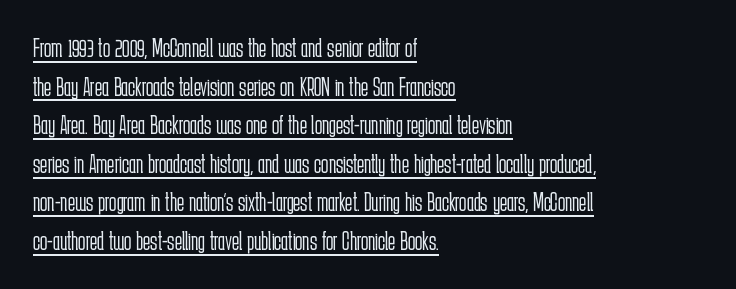
Letters have the restrained weight of plain body copy at most. What stands out about the letter spacing? Nothing — it is the standard amount. This block has exactly the height ordinary leading produces. Alignment: flush left.
